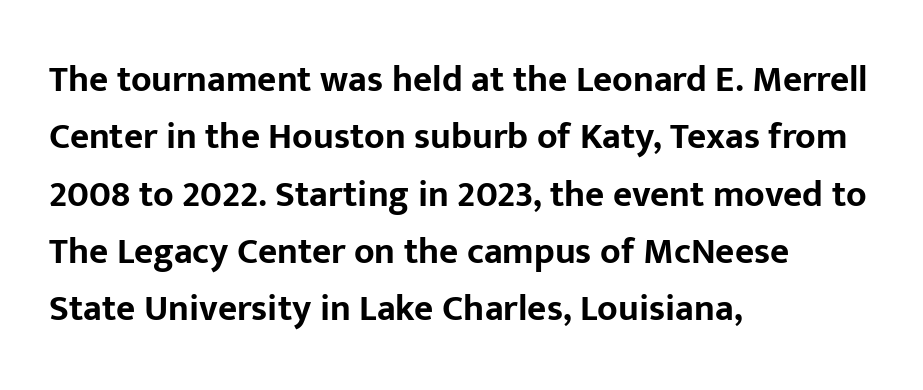
Clear beneath every line of the passage. Proportional: the letters do not fall into vertical columns. How are the letters spaced? Ordinarily, with no added tracking. Does the copy run flush right? No — it runs flush left.
